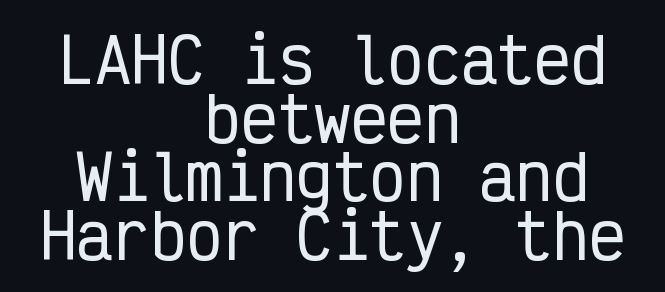
The image shows 61 px condensed sans-serif type, upright, monospaced; set centered, tight line spacing (0.96x), normal letter spacing, not underlined; low stroke contrast and a medium x-height.
